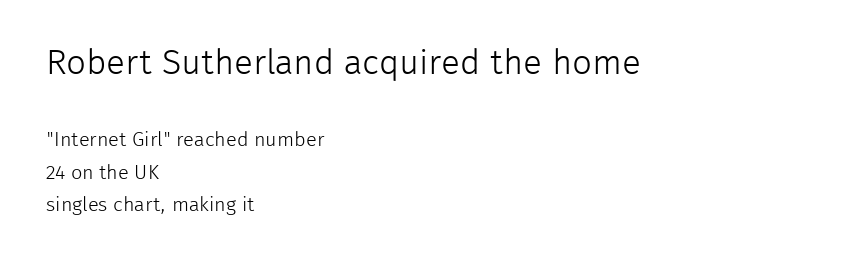
The typesetting does not lean heavy: it is not bold. Nothing sits at the stroke ends, so this counts as sans-serif. The passage shown is typed in a proportional face where columns would drift. Standard letterfit; no display-style spreading of the glyphs. Which of the two is more prominent by size? The first, at the top.
